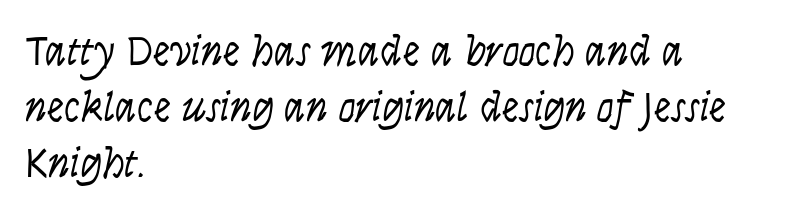
This sample has the flowing, uneven cadence of proportional lettering. Weight class: somewhere from thin through regular. This sample uses a sans-serif face. The space beneath each line is pristine and unruled.
